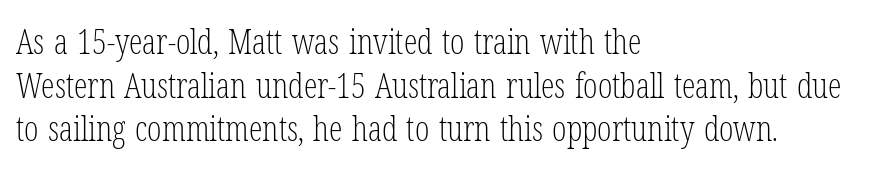
The image shows 34 px light, condensed serif type, upright; set left-aligned, normal line spacing (1.28x), normal letter spacing, not underlined; low stroke contrast and a medium x-height.
